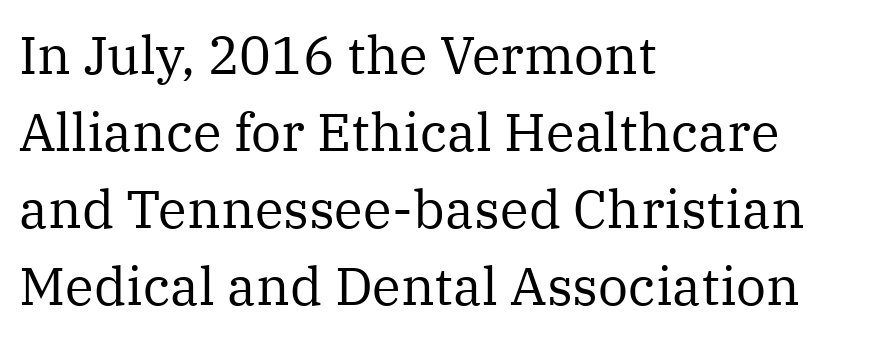
Q: Is the text bold? A: No.
Q: Is the text italic (slanted)? A: No, it is upright.
Q: Is the typeface a serif or a sans-serif typeface? A: Serif.
Q: Is the text underlined? A: No.
Q: How is the paragraph aligned? A: Left-aligned.
Q: Is the spacing between letters normal or unusually wide? A: Normal.
Q: Is the spacing between lines tight, normal or loose? A: Normal.
Q: Width (condensed, normal, or wide)? A: Normal.
Q: Stroke contrast? A: Medium.
Q: x-height? A: Medium.
Q: Monospaced? A: No.
